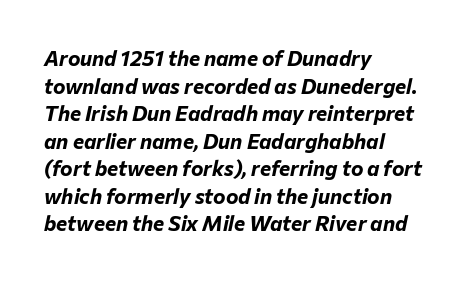
The image shows 21 px bold type, italic (leaning right); set left-aligned, normal line spacing (1.31x), normal letter spacing, not underlined.
